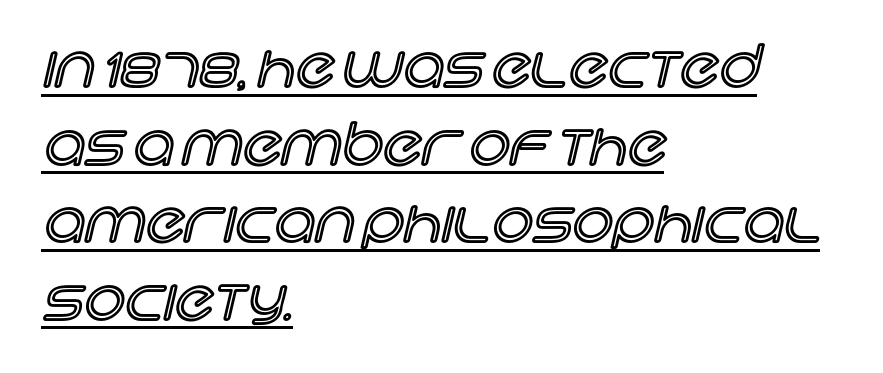
The passage shown is typed in a proportional face where columns would drift. Look at the tracking — it's just the regular setting, nothing added. Notice how the passage keeps a crisp vertical edge on the left only. A baseline rule has been typeset under these characters. The block of text has a typical density, with ordinary space between rows.
